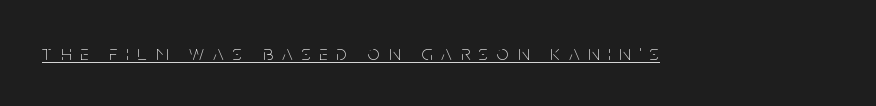
{"italic": "no", "bold": "no", "underline": "yes", "letter_spacing": "wide", "letter_spacing_em": 0.43, "glyph_px": 21}
